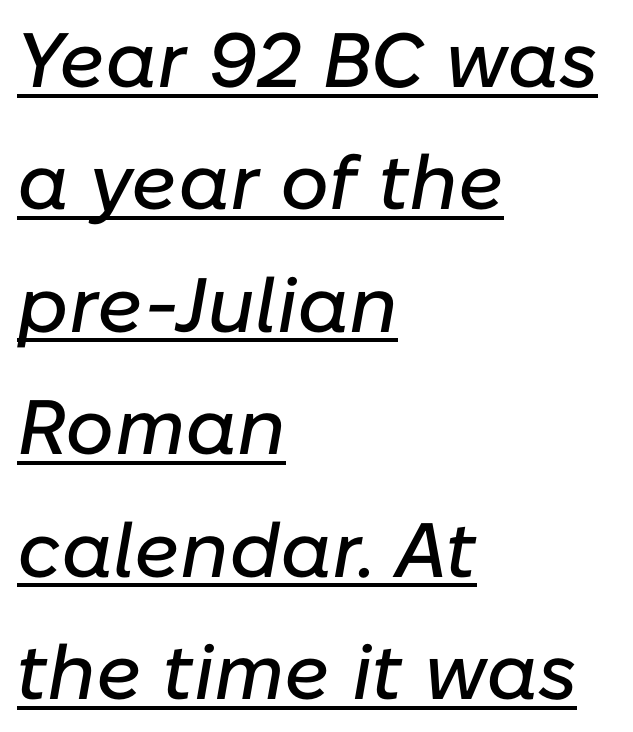
Q: Is the text italic (slanted)? A: Yes, it leans right by about 10 degrees.
Q: Is the text underlined? A: Yes.
Q: How is the paragraph aligned? A: Left-aligned.
Q: Is the spacing between letters normal or unusually wide? A: Normal.
Q: Is the spacing between lines tight, normal or loose? A: Normal.
Q: Width (condensed, normal, or wide)? A: Normal.
Q: Stroke contrast? A: Low.
Q: x-height? A: Medium.
Q: Monospaced? A: No.
